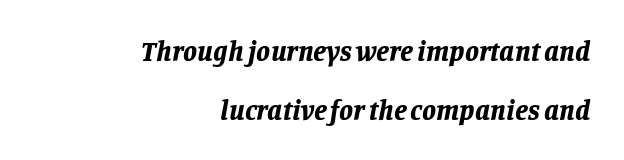
The image shows 28 px bold type, italic (leaning right); set right-aligned, loose line spacing (2.1x), normal letter spacing, not underlined; low stroke contrast and a large x-height.
